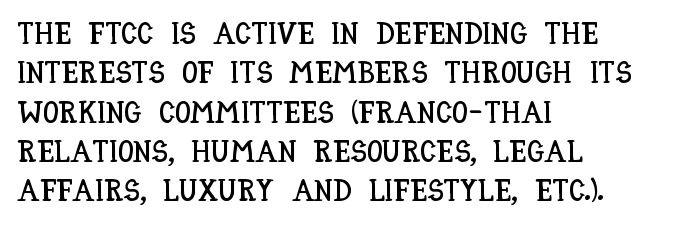
{"italic": "no", "width": "condensed", "stroke_contrast": "low", "x_height": "large", "monospaced": "no", "underline": "no", "align": "left", "line_spacing": "normal", "line_spacing_ratio": 1.27, "letter_spacing": "normal", "letter_spacing_em": 0.0, "glyph_px": 31}
